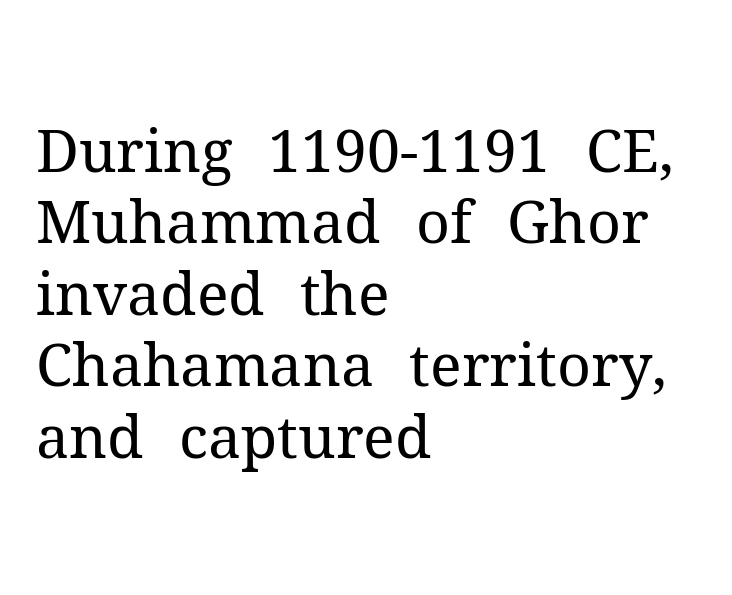
Q: Is the text bold? A: No.
Q: Is the text italic (slanted)? A: No, it is upright.
Q: Is the typeface a serif or a sans-serif typeface? A: Serif.
Q: Is the text underlined? A: No.
Q: How is the paragraph aligned? A: Left-aligned.
Q: Is the spacing between letters normal or unusually wide? A: Normal.
Q: Width (condensed, normal, or wide)? A: Normal.
Q: Stroke contrast? A: Medium.
Q: x-height? A: Medium.
Q: Monospaced? A: No.
